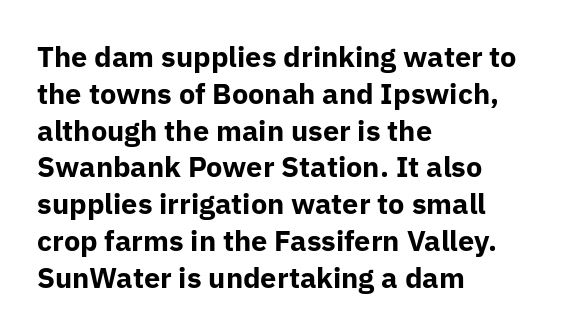
Honestly, there is no underline to notice here at all. Every character sits straight up, as roman type does. Spacing verdict: proportional, widths tailored to each character. Between one letter and the next there's only the usual sliver of space. Strokes here are thick enough to call this a true bold. Each letter's strokes conclude bluntly, with no projecting serifs.
